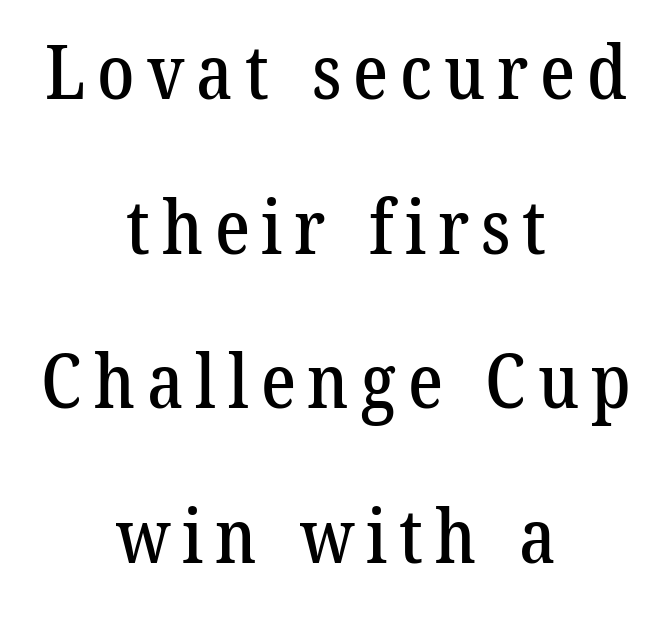
{"serif": "yes", "width": "normal", "stroke_contrast": "low", "x_height": "medium", "monospaced": "no", "underline": "no", "align": "center", "line_spacing": "loose", "line_spacing_ratio": 2.09, "glyph_px": 74}
